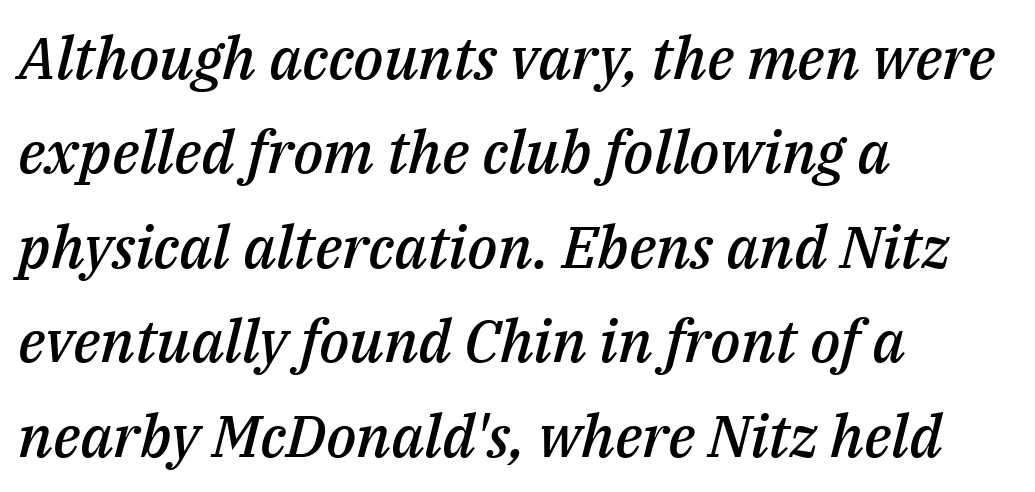
The image shows 59 px semibold type, italic (leaning right); set left-aligned, normal line spacing (1.6x), normal letter spacing, not underlined; medium stroke contrast and a medium x-height.
